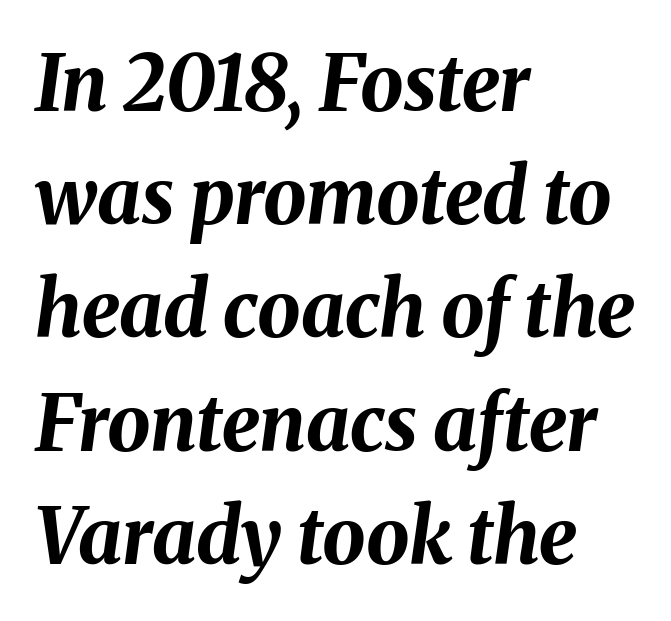
{"italic": "yes", "lean": "right", "slant_degrees": 8, "bold": "yes", "weight": "bold", "width": "normal", "stroke_contrast": "medium", "x_height": "medium", "monospaced": "no", "underline": "no", "align": "left", "line_spacing": "normal", "line_spacing_ratio": 1.47, "letter_spacing": "normal", "letter_spacing_em": 0.0, "glyph_px": 77}
